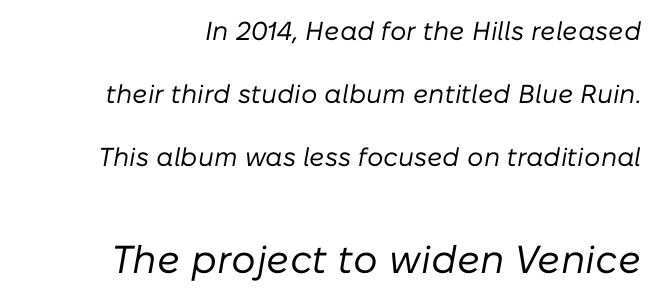
The image shows 39 px regular-weight type, italic (leaning right); set right-aligned, loose line spacing (2.43x), normal letter spacing, not underlined; the second (bottom) block is 1.5x larger; low stroke contrast and a medium x-height.
